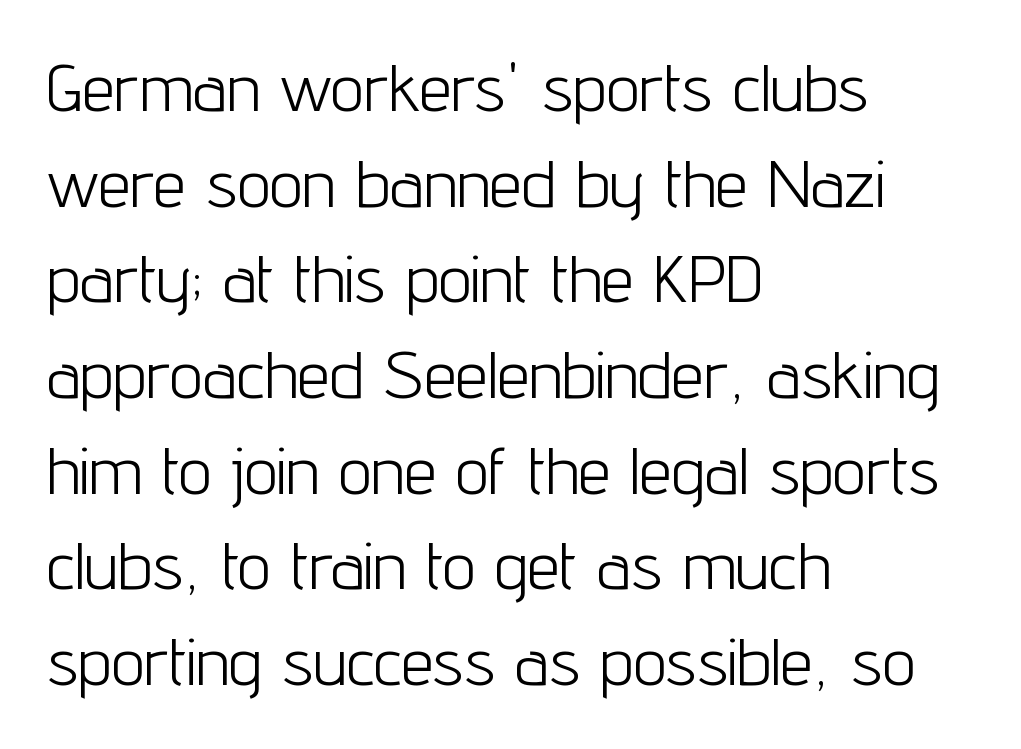
This sample uses a sans-serif face. These lines were composed using upright roman letters. Each line starts at the same left margin while the right side varies. The line-height multiplier appears to be the usual default.
